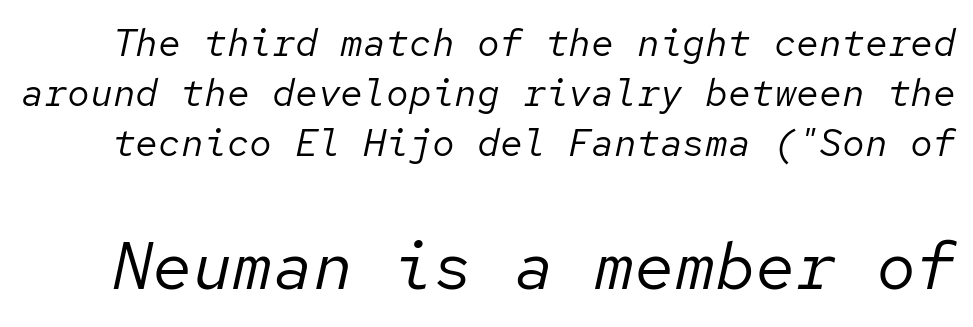
The image shows 67 px regular-weight type, italic (leaning right), monospaced; set normal line spacing (1.31x), normal letter spacing, not underlined; the second (bottom) block is 1.76x larger; low stroke contrast and a medium x-height.
